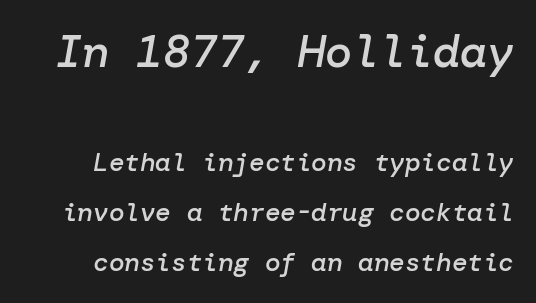
{"italic": "yes", "lean": "right", "slant_degrees": 10, "bold": "semi", "weight": "semibold", "width": "normal", "stroke_contrast": "low", "x_height": "medium", "underline": "no", "line_spacing": "loose", "line_spacing_ratio": 1.93, "letter_spacing": "normal", "letter_spacing_em": 0.0, "larger_block": "first", "size_ratio": 1.73, "glyph_px": 45}
